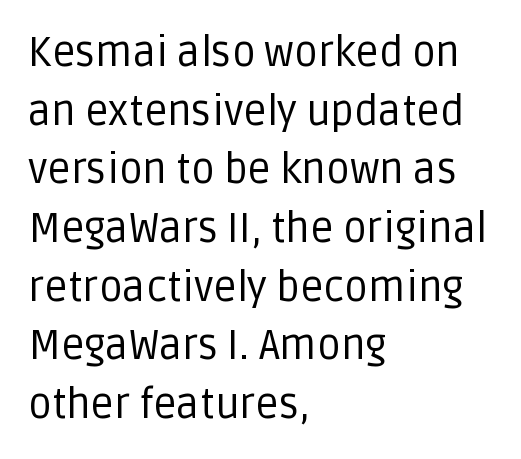
The type family on display is of the sans-serif kind. Proportional: the letters do not fall into vertical columns. Quick note: interline space is typical. Rendered with straight, roman letterforms. The setting favours the left margin, as ordinary paragraphs usually do. Tracking here is standard; glyphs follow each other at the usual distance.
